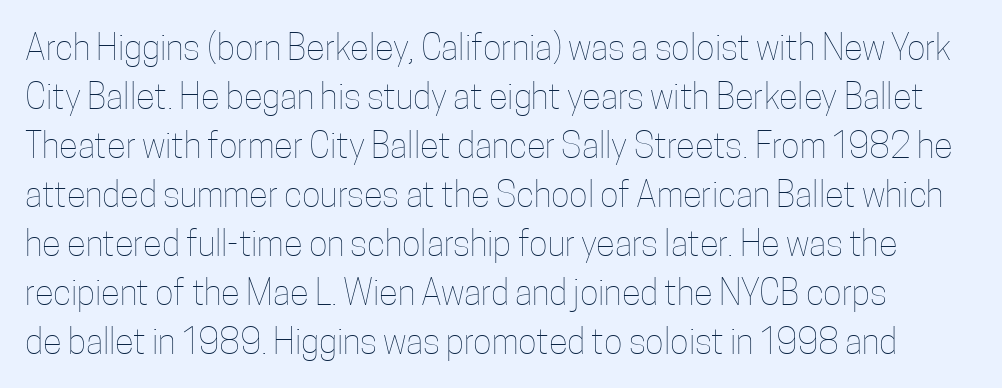
{"italic": "no", "bold": "no", "weight": "thin", "width": "condensed", "stroke_contrast": "low", "x_height": "medium", "monospaced": "no", "underline": "no", "line_spacing": "normal", "line_spacing_ratio": 1.4, "letter_spacing": "normal", "letter_spacing_em": 0.0, "glyph_px": 35}
